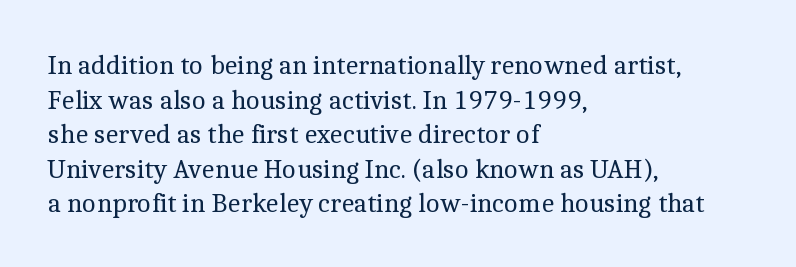
Q: Is the text bold? A: No.
Q: Is the text italic (slanted)? A: No, it is upright.
Q: Is the text underlined? A: No.
Q: How is the paragraph aligned? A: Left-aligned.
Q: Is the spacing between letters normal or unusually wide? A: Normal.
Q: Is the spacing between lines tight, normal or loose? A: Normal.
